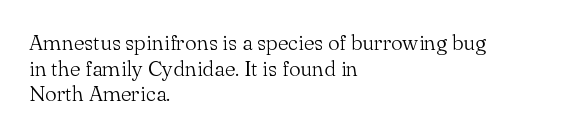
Q: Is the text bold? A: No.
Q: Is the text italic (slanted)? A: No, it is upright.
Q: Is the text underlined? A: No.
Q: How is the paragraph aligned? A: Left-aligned.
Q: Is the spacing between letters normal or unusually wide? A: Normal.
